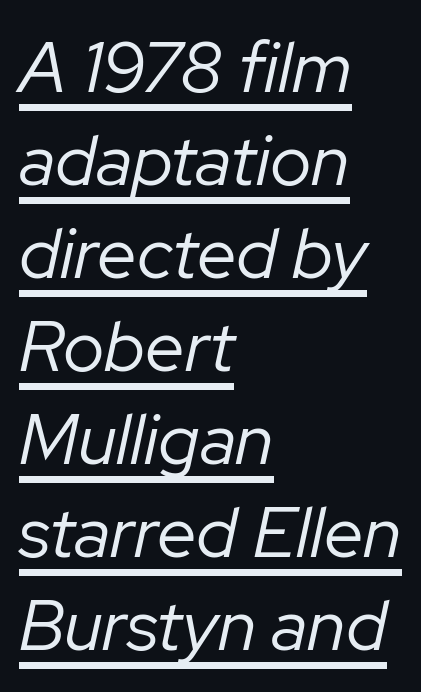
The image shows 71 px regular-weight type, italic (leaning right); set left-aligned, normal line spacing (1.31x), normal letter spacing, underlined; low stroke contrast and a medium x-height.
